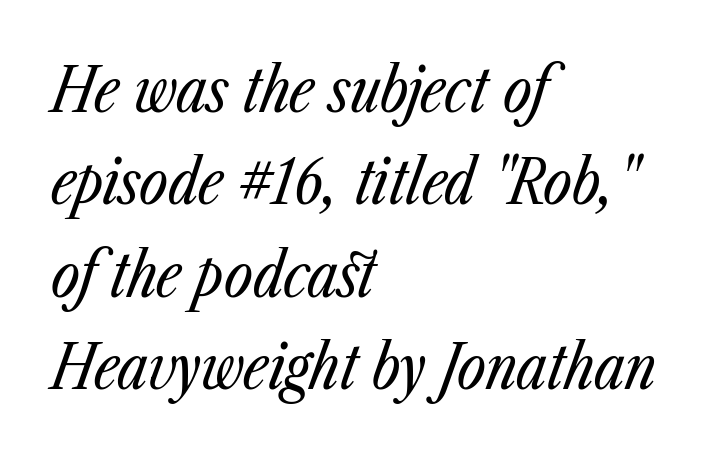
Q: Is the text bold? A: No.
Q: Is the text italic (slanted)? A: Yes, it leans right by about 23 degrees.
Q: Is the text underlined? A: No.
Q: How is the paragraph aligned? A: Left-aligned.
Q: Is the spacing between letters normal or unusually wide? A: Normal.
Q: Is the spacing between lines tight, normal or loose? A: Normal.
Q: Width (condensed, normal, or wide)? A: Condensed.
Q: Stroke contrast? A: Low.
Q: x-height? A: Medium.
Q: Monospaced? A: No.
